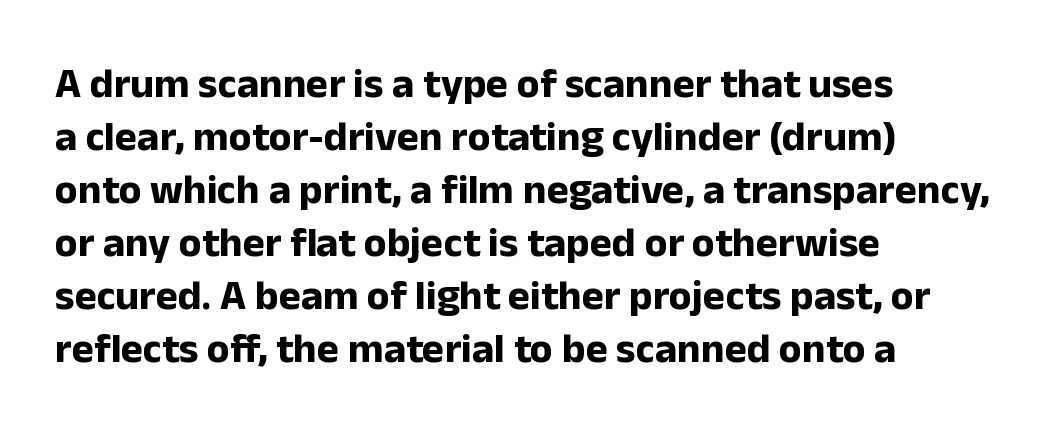
Q: Is the text bold? A: Yes.
Q: Is the text italic (slanted)? A: No, it is upright.
Q: Is the typeface a serif or a sans-serif typeface? A: Sans-serif.
Q: Is the text underlined? A: No.
Q: How is the paragraph aligned? A: Left-aligned.
Q: Is the spacing between letters normal or unusually wide? A: Normal.
Q: Is the spacing between lines tight, normal or loose? A: Normal.
Q: Width (condensed, normal, or wide)? A: Normal.
Q: Stroke contrast? A: Low.
Q: x-height? A: Medium.
Q: Monospaced? A: No.
